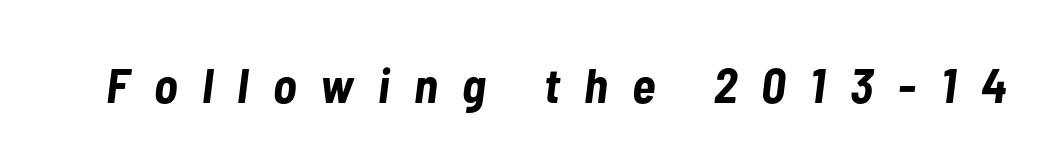
{"italic": "yes", "lean": "right", "slant_degrees": 7, "bold": "yes", "weight": "bold", "width": "condensed", "stroke_contrast": "low", "x_height": "medium", "monospaced": "no", "underline": "no", "letter_spacing": "wide", "letter_spacing_em": 0.5, "glyph_px": 49}
